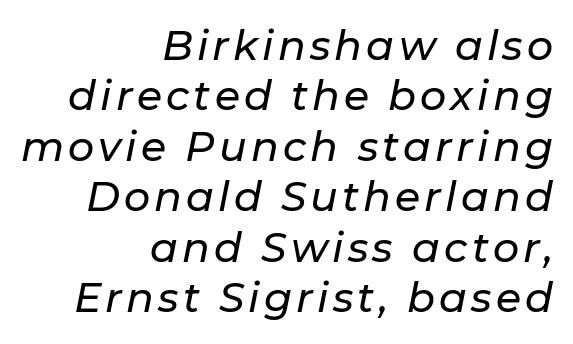
Q: Is the text italic (slanted)? A: Yes, it leans right by about 11 degrees.
Q: Is the text underlined? A: No.
Q: How is the paragraph aligned? A: Right-aligned.
Q: Width (condensed, normal, or wide)? A: Normal.
Q: Stroke contrast? A: Low.
Q: x-height? A: Medium.
Q: Monospaced? A: No.
